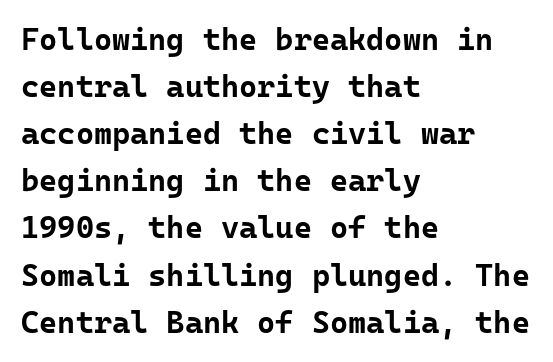
{"serif": "no", "italic": "no", "bold": "yes", "weight": "bold", "width": "normal", "stroke_contrast": "low", "x_height": "medium", "underline": "no", "align": "left", "line_spacing": "normal", "line_spacing_ratio": 1.52, "letter_spacing": "normal", "letter_spacing_em": 0.0, "glyph_px": 31}
